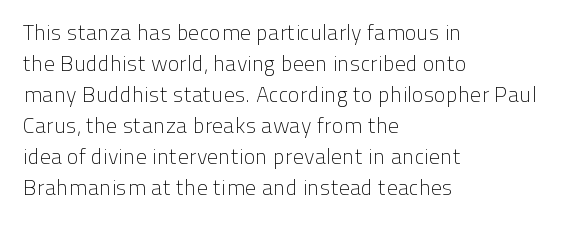
The words here are not underlined. Default kerning and tracking; the words read as compact shapes. The paragraph shown leans on its left margin. Posture: straight, roman, zero tilt. Vertical stems look standard width or narrower in stroke. Vertical spacing — default.
